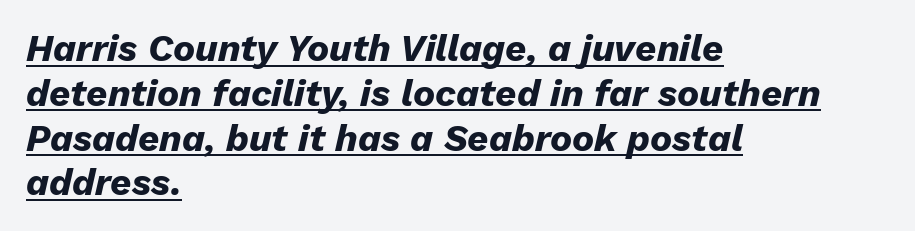
Q: Is the text bold? A: Yes.
Q: Is the text italic (slanted)? A: Yes, it leans right by about 13 degrees.
Q: Is the text underlined? A: Yes.
Q: How is the paragraph aligned? A: Left-aligned.
Q: Is the spacing between letters normal or unusually wide? A: Normal.
Q: Width (condensed, normal, or wide)? A: Normal.
Q: Stroke contrast? A: Low.
Q: x-height? A: Medium.
Q: Monospaced? A: No.
